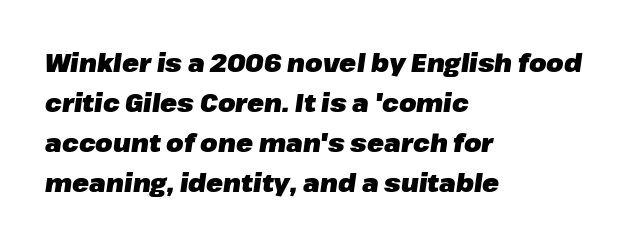
The image shows 25 px bold type, italic (leaning right); set left-aligned, normal line spacing (1.6x), normal letter spacing, not underlined.
